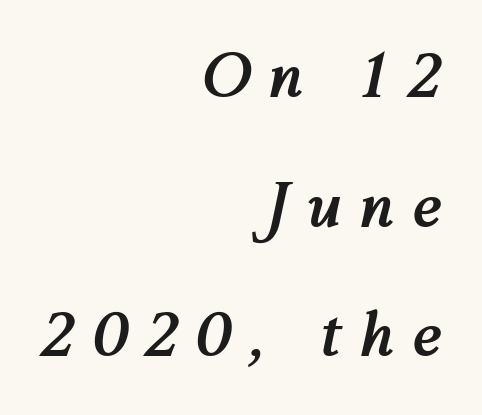
Q: Is the text bold? A: Yes.
Q: Is the text italic (slanted)? A: Yes, it leans right by about 12 degrees.
Q: Is the text underlined? A: No.
Q: How is the paragraph aligned? A: Right-aligned.
Q: Is the spacing between letters normal or unusually wide? A: Unusually wide.
Q: Is the spacing between lines tight, normal or loose? A: Loose.
Q: Width (condensed, normal, or wide)? A: Normal.
Q: Stroke contrast? A: Medium.
Q: x-height? A: Medium.
Q: Monospaced? A: No.
